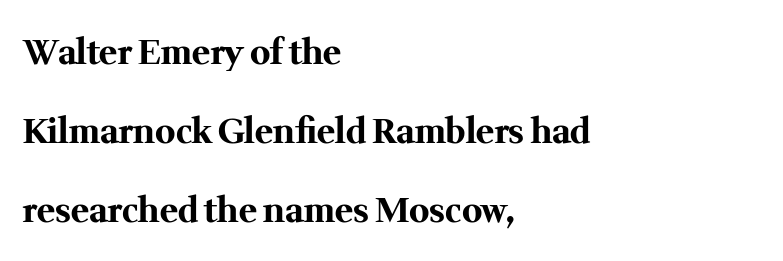
These lines are composed in type with serifs. This rendering features lettering with no underline. Words appear dense and cohesive because spacing is normal. Reading down the block, your eye returns to a fixed left position each line.
